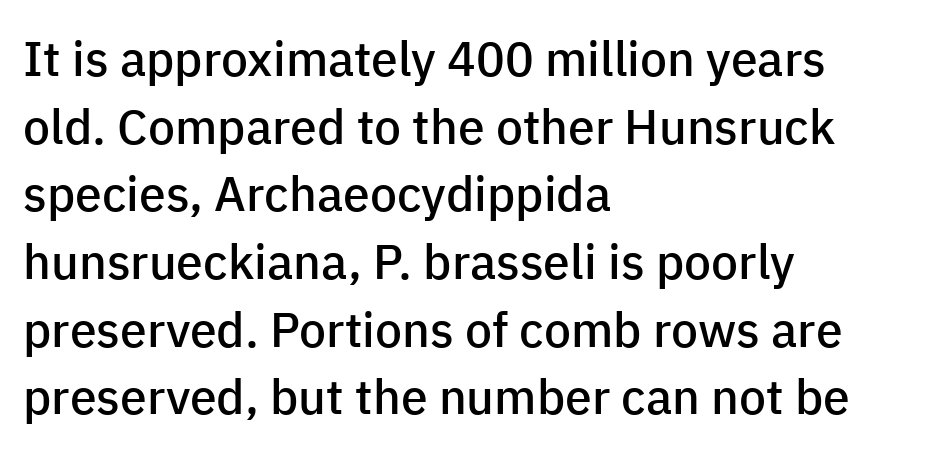
{"serif": "no", "italic": "no", "bold": "semi", "weight": "semibold", "width": "normal", "stroke_contrast": "low", "x_height": "medium", "monospaced": "no", "underline": "no", "align": "left", "line_spacing": "normal", "line_spacing_ratio": 1.41, "letter_spacing": "normal", "letter_spacing_em": 0.0, "glyph_px": 48}
